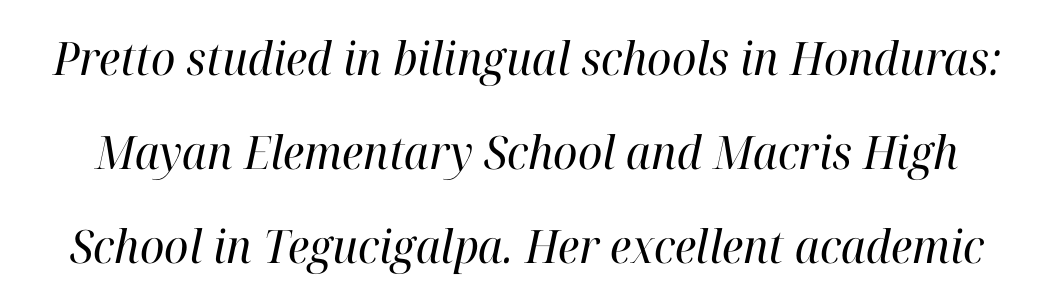
Q: Is the text bold? A: No.
Q: Is the text italic (slanted)? A: Yes, it leans right by about 12 degrees.
Q: Is the typeface a serif or a sans-serif typeface? A: Serif.
Q: Is the text underlined? A: No.
Q: Is the spacing between letters normal or unusually wide? A: Normal.
Q: Is the spacing between lines tight, normal or loose? A: Loose.
Q: Width (condensed, normal, or wide)? A: Normal.
Q: Stroke contrast? A: High.
Q: x-height? A: Medium.
Q: Monospaced? A: No.
